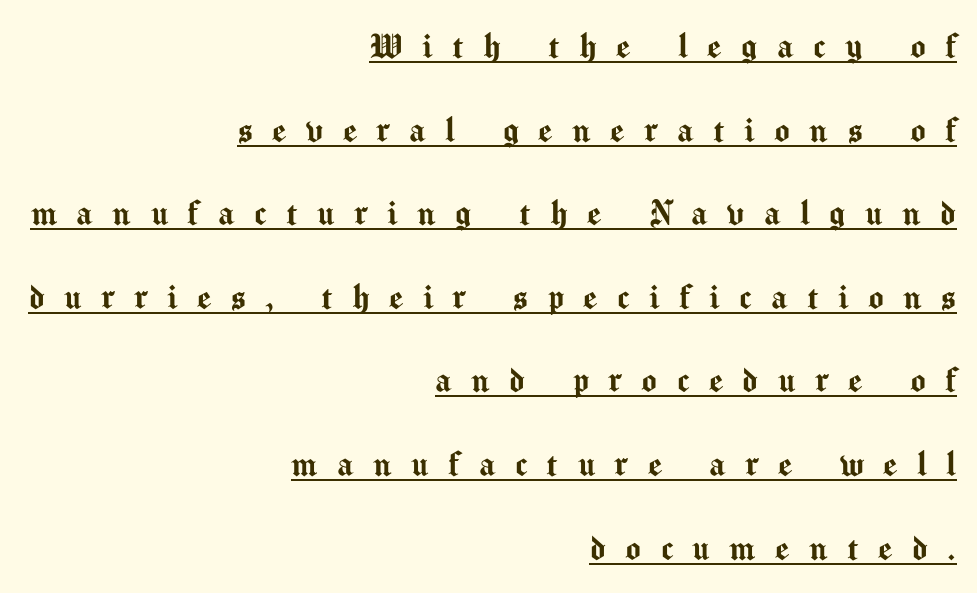
{"serif": "no", "italic": "no", "width": "normal", "stroke_contrast": "medium", "x_height": "medium", "monospaced": "no", "underline": "yes", "align": "right", "line_spacing": "loose", "line_spacing_ratio": 2.09, "letter_spacing": "wide", "letter_spacing_em": 0.49, "glyph_px": 40}
